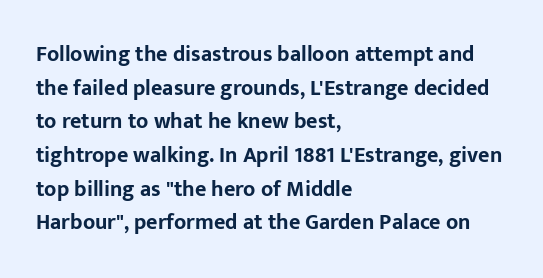
This sample is left-justified, so line endings fall wherever the words run out. Ascenders rise straight up at ninety degrees. Notice how descenders clear the ascenders below comfortably — that's standard leading. Is the type bold? Yes — the strokes are clearly thick and heavy.
